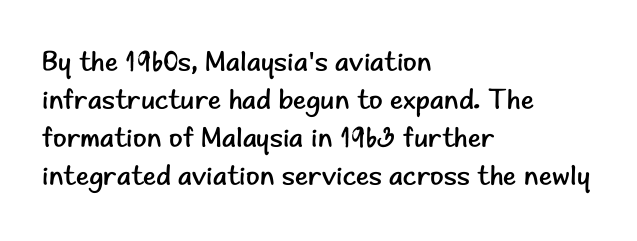
Q: Is the text bold? A: No.
Q: Is the text italic (slanted)? A: No, it is upright.
Q: Is the typeface a serif or a sans-serif typeface? A: Sans-serif.
Q: Is the text underlined? A: No.
Q: How is the paragraph aligned? A: Left-aligned.
Q: Is the spacing between letters normal or unusually wide? A: Normal.
Q: Is the spacing between lines tight, normal or loose? A: Normal.
Q: Width (condensed, normal, or wide)? A: Normal.
Q: Stroke contrast? A: Low.
Q: x-height? A: Small.
Q: Monospaced? A: No.
